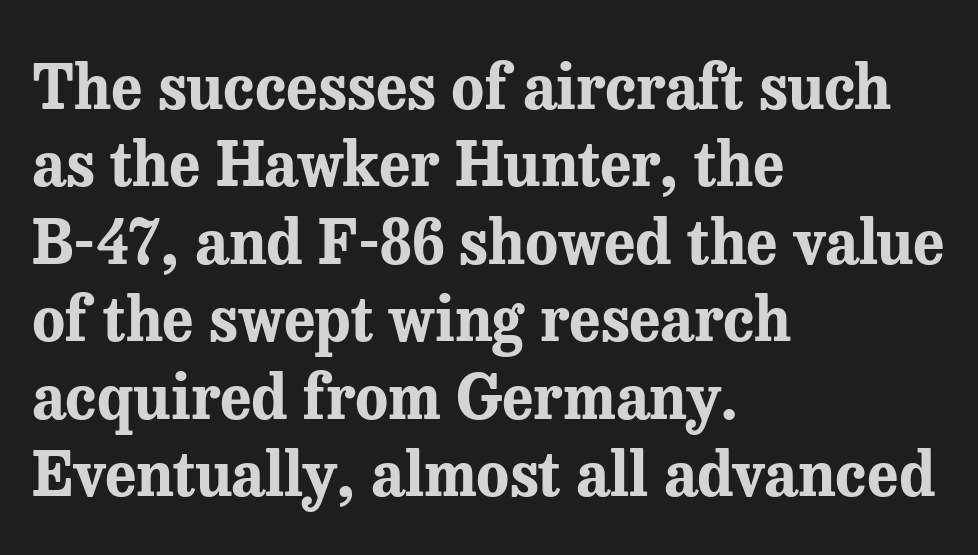
Q: Is the text bold? A: Yes.
Q: Is the text italic (slanted)? A: No, it is upright.
Q: Is the typeface a serif or a sans-serif typeface? A: Serif.
Q: Is the text underlined? A: No.
Q: How is the paragraph aligned? A: Left-aligned.
Q: Is the spacing between letters normal or unusually wide? A: Normal.
Q: Is the spacing between lines tight, normal or loose? A: Normal.
Q: Width (condensed, normal, or wide)? A: Normal.
Q: Stroke contrast? A: Medium.
Q: x-height? A: Medium.
Q: Monospaced? A: No.
